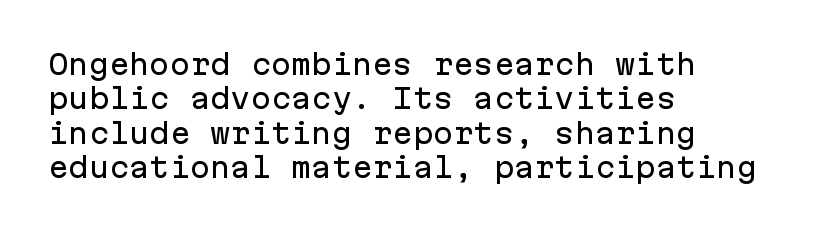
Do the letters lean? They stand straight. Lines of text with bare space underneath. The passage shown stacks its lines at a standard gap. Casual observation: everything's shoved over to the left.
